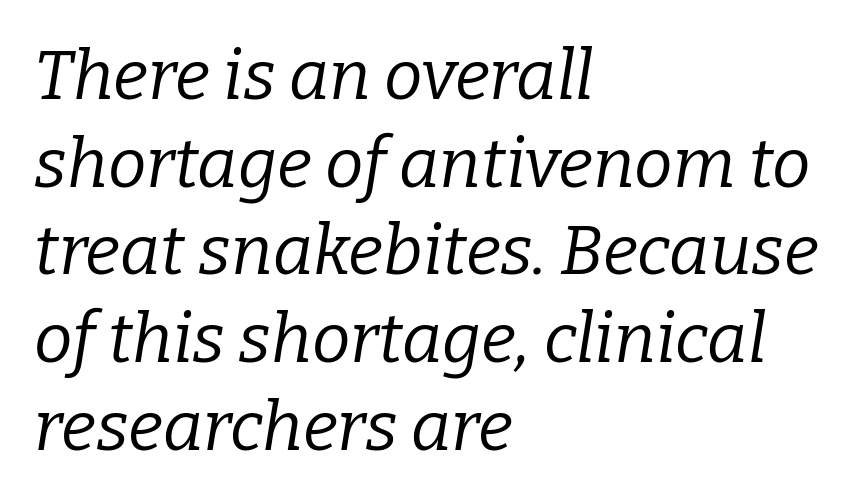
{"serif": "yes", "italic": "yes", "lean": "right", "slant_degrees": 9, "bold": "no", "weight": "regular", "width": "normal", "stroke_contrast": "low", "x_height": "medium", "monospaced": "no", "underline": "no", "align": "left", "line_spacing": "normal", "line_spacing_ratio": 1.27, "letter_spacing": "normal", "letter_spacing_em": 0.0, "glyph_px": 69}
